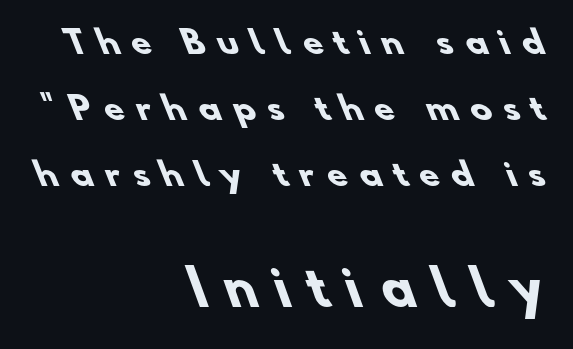
The image shows 48 px heavy sans-serif type; set right-aligned, loose line spacing (2.07x), unusually wide letter spacing (+0.38 em), not underlined; the second (bottom) block is 1.5x larger; low stroke contrast and a small x-height.
